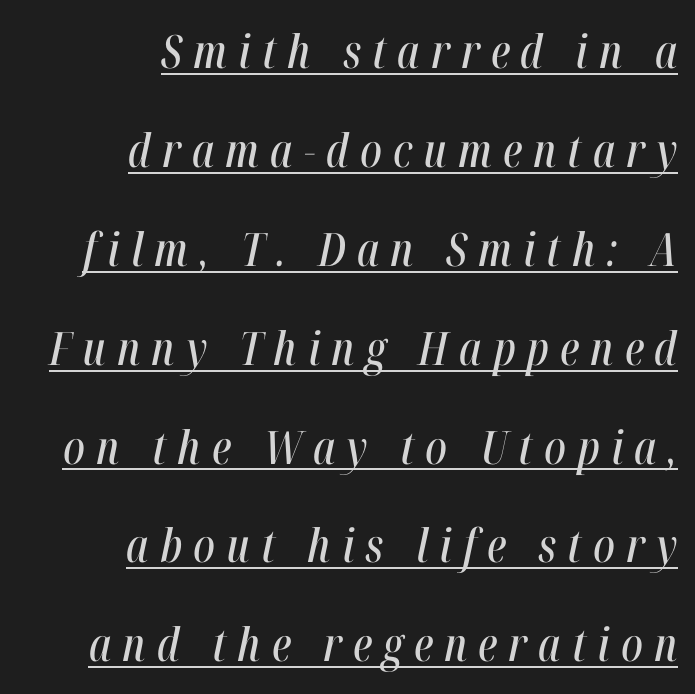
The image shows 46 px condensed type, italic (leaning right); set right-aligned, loose line spacing (2.15x), unusually wide letter spacing (+0.24 em), underlined; high stroke contrast and a medium x-height.
